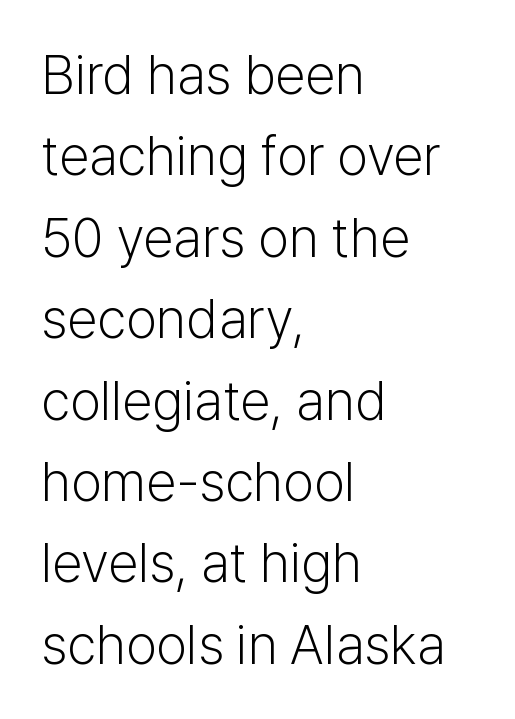
Q: Is the text bold? A: No.
Q: Is the text italic (slanted)? A: No, it is upright.
Q: Is the typeface a serif or a sans-serif typeface? A: Sans-serif.
Q: Is the text underlined? A: No.
Q: How is the paragraph aligned? A: Left-aligned.
Q: Is the spacing between letters normal or unusually wide? A: Normal.
Q: Is the spacing between lines tight, normal or loose? A: Normal.
Q: Width (condensed, normal, or wide)? A: Normal.
Q: Stroke contrast? A: Low.
Q: x-height? A: Medium.
Q: Monospaced? A: No.
